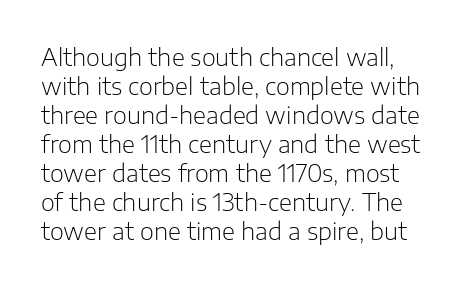
The image shows 24 px text type, upright; set line spacing 1.21x, normal letter spacing, not underlined.
